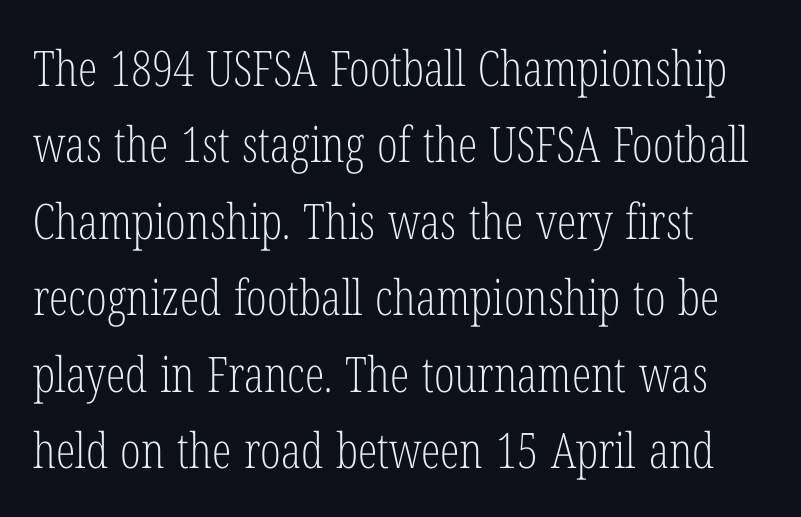
The image shows 49 px light, condensed serif type, upright; set left-aligned, normal line spacing (1.56x), normal letter spacing, not underlined; low stroke contrast and a medium x-height.
